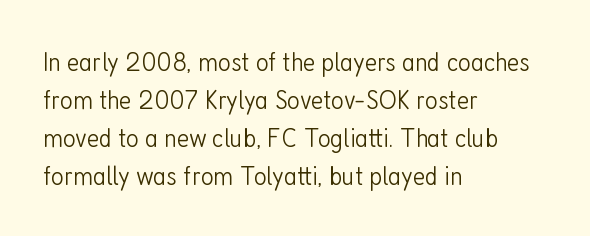
The image shows 28 px light, condensed sans-serif type, upright; set left-aligned, normal line spacing (1.36x), normal letter spacing, not underlined; low stroke contrast and a medium x-height.
